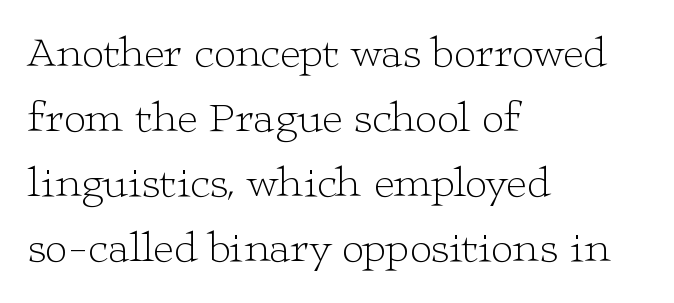
Q: Is the text bold? A: No.
Q: Is the text italic (slanted)? A: No, it is upright.
Q: Is the typeface a serif or a sans-serif typeface? A: Serif.
Q: Is the text underlined? A: No.
Q: How is the paragraph aligned? A: Left-aligned.
Q: Is the spacing between letters normal or unusually wide? A: Normal.
Q: Is the spacing between lines tight, normal or loose? A: Normal.
Q: Width (condensed, normal, or wide)? A: Wide.
Q: Stroke contrast? A: Low.
Q: x-height? A: Medium.
Q: Monospaced? A: No.
